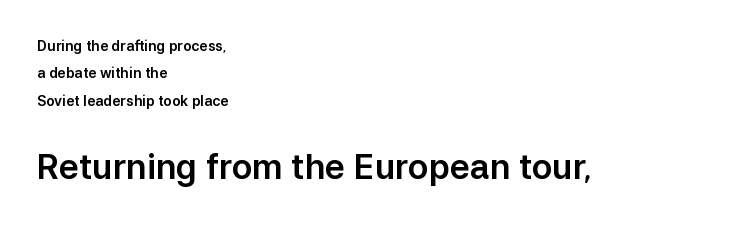
The image shows 34 px sans-serif type, upright; set left-aligned, loose line spacing (1.95x), normal letter spacing, not underlined; the second (bottom) block is 2.43x larger; low stroke contrast and a medium x-height.
